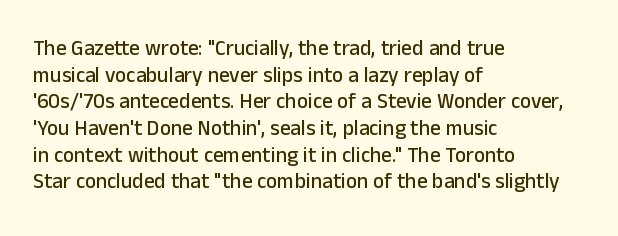
{"italic": "no", "underline": "no", "align": "left", "line_spacing": "normal", "line_spacing_ratio": 1.27, "letter_spacing": "normal", "letter_spacing_em": 0.0, "glyph_px": 21}
